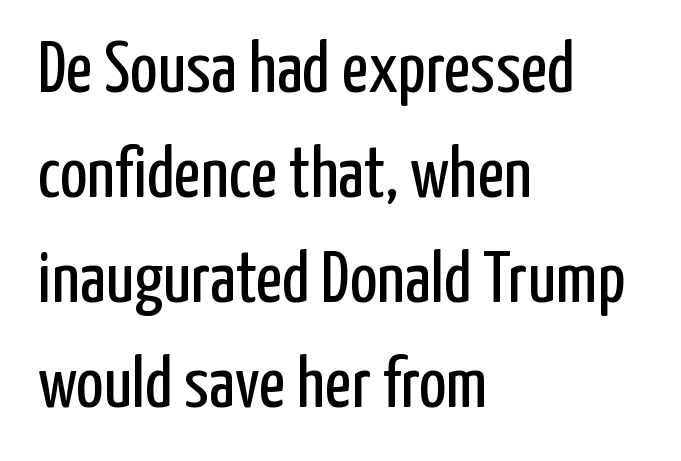
{"serif": "no", "italic": "no", "bold": "no", "weight": "regular", "width": "condensed", "stroke_contrast": "low", "x_height": "medium", "monospaced": "no", "underline": "no", "align": "left", "line_spacing": "normal", "line_spacing_ratio": 1.44, "letter_spacing": "normal", "letter_spacing_em": 0.0, "glyph_px": 73}
